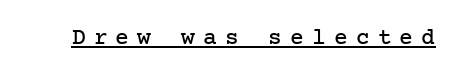
The lettering holds an erect, upright posture throughout. There is plenty of visible air inserted between adjacent glyphs. The words here are underlined.
